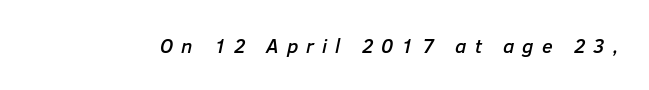
The face used here is rendered with a markedly widened letterfit. Observe the lean: these are italic letterforms. Descender tails drop into unmarked territory.
